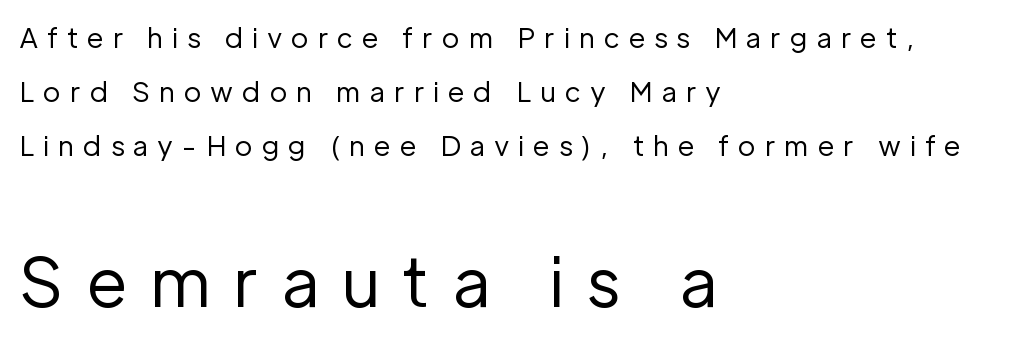
{"serif": "no", "italic": "no", "bold": "no", "weight": "regular", "width": "normal", "stroke_contrast": "low", "x_height": "medium", "monospaced": "no", "underline": "no", "align": "left", "line_spacing": "loose", "line_spacing_ratio": 2.0, "letter_spacing": "wide", "letter_spacing_em": 0.33, "larger_block": "second", "size_ratio": 2.48, "glyph_px": 67}
